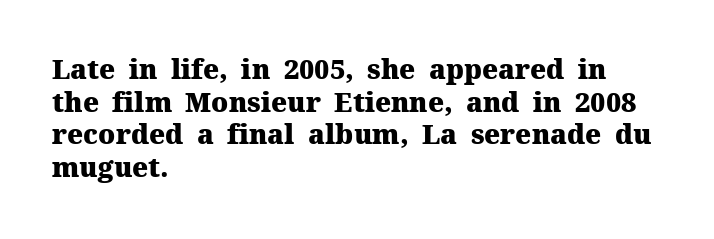
Q: Is the text bold? A: Yes.
Q: Is the text italic (slanted)? A: No, it is upright.
Q: Is the text underlined? A: No.
Q: How is the paragraph aligned? A: Left-aligned.
Q: Is the spacing between letters normal or unusually wide? A: Normal.
